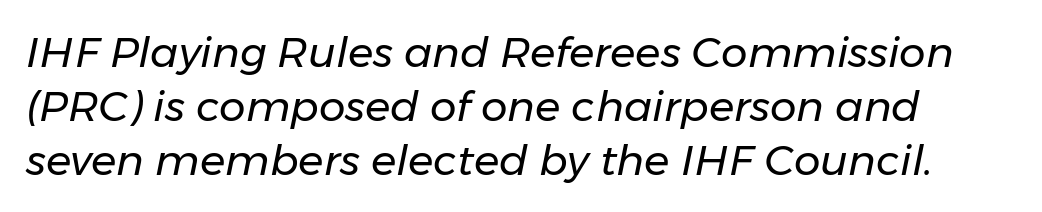
{"italic": "yes", "lean": "right", "slant_degrees": 11, "bold": "no", "weight": "regular", "width": "normal", "stroke_contrast": "low", "x_height": "medium", "monospaced": "no", "underline": "no", "line_spacing": "normal", "line_spacing_ratio": 1.28, "letter_spacing": "normal", "letter_spacing_em": 0.0, "glyph_px": 42}
